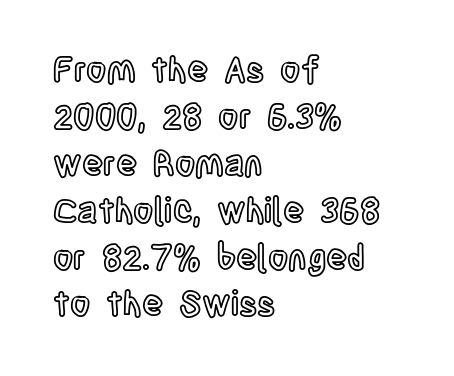
Q: Is the text italic (slanted)? A: No, it is upright.
Q: Is the text underlined? A: No.
Q: How is the paragraph aligned? A: Left-aligned.
Q: Is the spacing between letters normal or unusually wide? A: Normal.
Q: Is the spacing between lines tight, normal or loose? A: Normal.
Q: Width (condensed, normal, or wide)? A: Condensed.
Q: x-height? A: Large.
Q: Monospaced? A: No.
